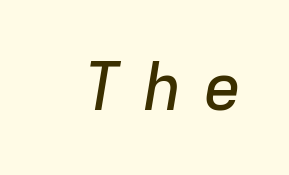
The image shows 66 px text type, italic (leaning right), monospaced; set unusually wide letter spacing (+0.32 em), not underlined; low stroke contrast and a medium x-height.
